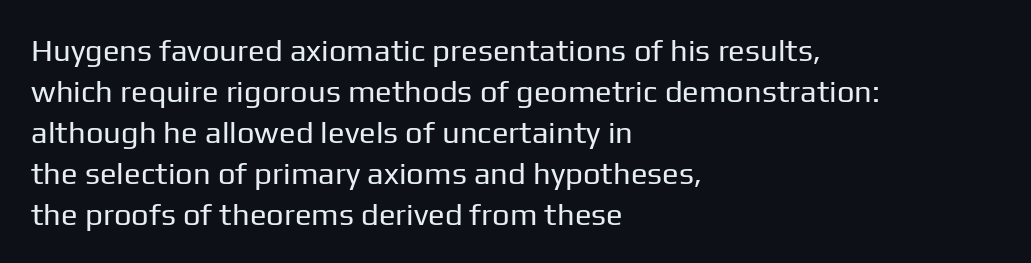
The image shows 31 px regular-weight sans-serif type, upright; set left-aligned, normal line spacing (1.32x), normal letter spacing, not underlined; low stroke contrast and a medium x-height.
